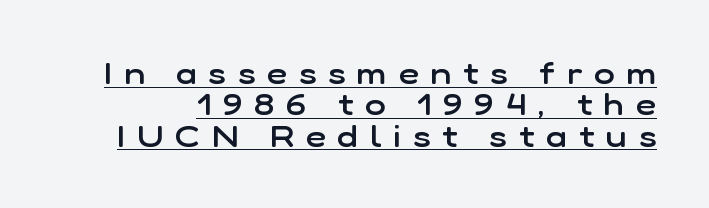
{"serif": "no", "italic": "no", "bold": "semi", "weight": "semibold", "width": "normal", "stroke_contrast": "low", "x_height": "medium", "monospaced": "no", "underline": "yes", "line_spacing": "tight", "line_spacing_ratio": 1.01, "letter_spacing": "wide", "letter_spacing_em": 0.39, "glyph_px": 31}
